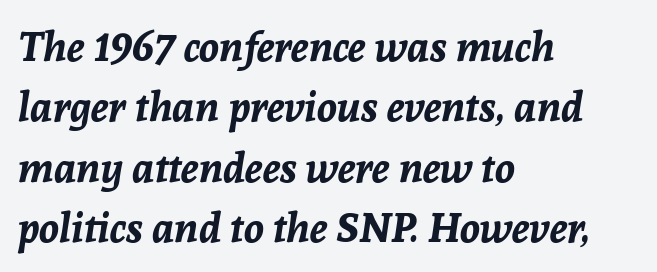
Visually the block forms a straight wall on the left and a jagged coastline on the right. Weight: bold. Here the designer chose a conventional face with non-uniform glyph widths. The designer left line spacing at the default. The letterforms sit shoulder to shoulder at normal distance.
